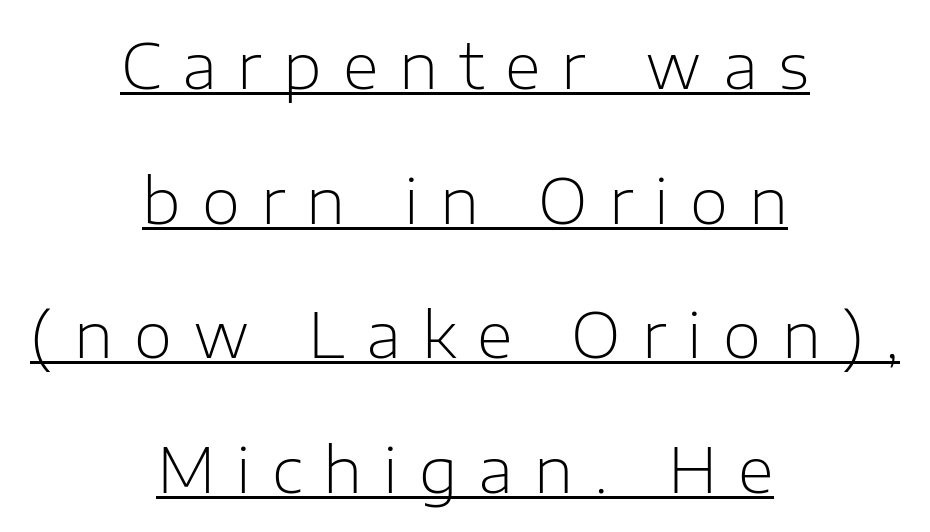
Q: Is the text bold? A: No.
Q: Is the text italic (slanted)? A: No, it is upright.
Q: Is the typeface a serif or a sans-serif typeface? A: Sans-serif.
Q: Is the text underlined? A: Yes.
Q: How is the paragraph aligned? A: Centered.
Q: Is the spacing between letters normal or unusually wide? A: Unusually wide.
Q: Is the spacing between lines tight, normal or loose? A: Loose.
Q: Width (condensed, normal, or wide)? A: Normal.
Q: Stroke contrast? A: Low.
Q: x-height? A: Medium.
Q: Monospaced? A: No.
